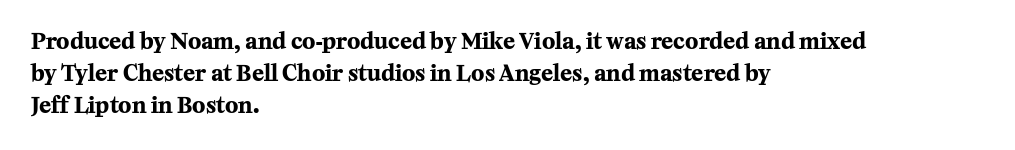
{"italic": "no", "bold": "yes", "underline": "no", "align": "left", "line_spacing": "normal", "line_spacing_ratio": 1.46, "letter_spacing": "normal", "letter_spacing_em": 0.0, "glyph_px": 22}
